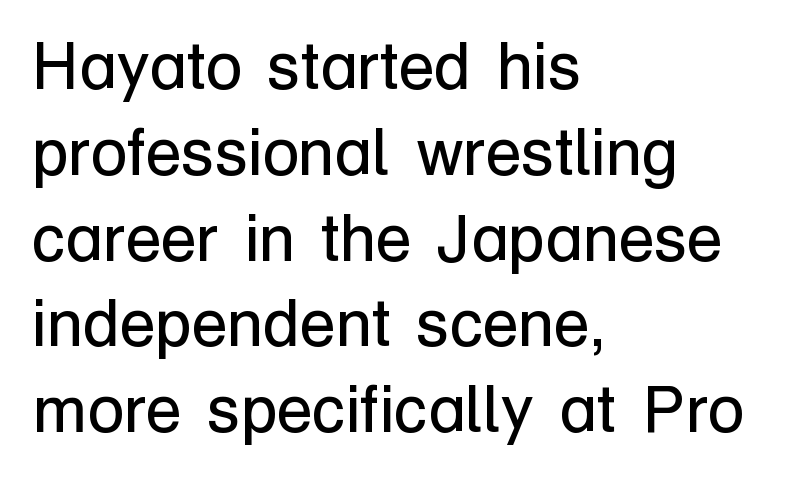
The image shows 66 px regular-weight sans-serif type, upright; set left-aligned, normal line spacing (1.3x), normal letter spacing, not underlined; low stroke contrast and a medium x-height.
